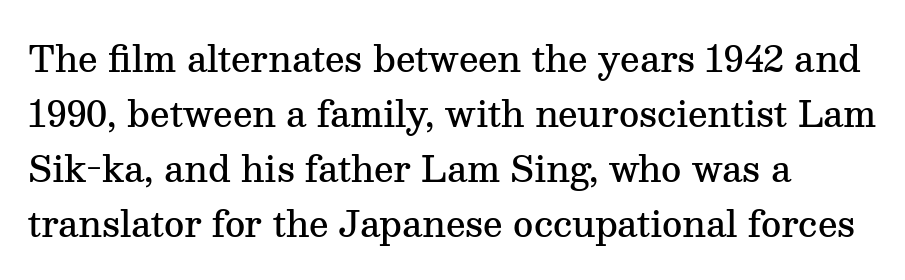
The glyphs are unaccompanied by any horizontal stroke below them. These lines were composed using upright roman letters. Summary of weight: moderately heavy, a semibold. This block has exactly the height ordinary leading produces. Varying glyph widths throughout — classic text-font behaviour. Small tapered or slab feet sit at the stroke ends, so this counts as serif.
